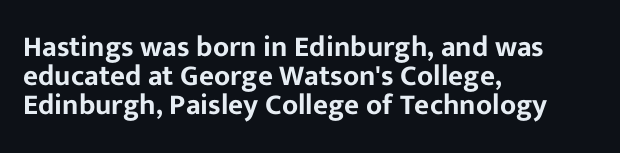
Q: Is the text italic (slanted)? A: No, it is upright.
Q: Is the typeface a serif or a sans-serif typeface? A: Sans-serif.
Q: Is the text underlined? A: No.
Q: How is the paragraph aligned? A: Left-aligned.
Q: Is the spacing between letters normal or unusually wide? A: Normal.
Q: Is the spacing between lines tight, normal or loose? A: Tight.
Q: Width (condensed, normal, or wide)? A: Normal.
Q: Stroke contrast? A: Low.
Q: x-height? A: Medium.
Q: Monospaced? A: No.
